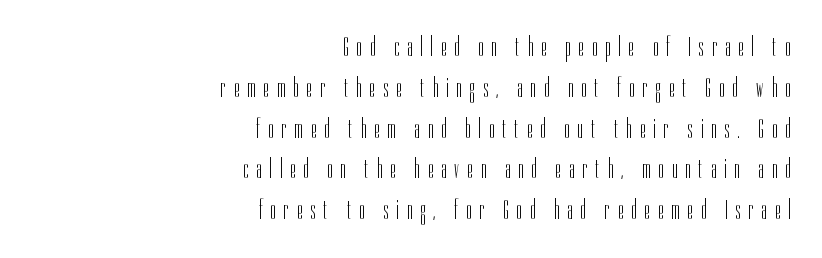
The typeface has the unassuming heft of standard copy or less. Any mark beneath the type? The region is blank. The passage is arranged like a letterhead date or caption credit — flush right. What's the leading like? Ordinary, nothing unusual. It's the straight-up-and-down kind of type. Spacing between characters has been opened up far beyond the box default.
